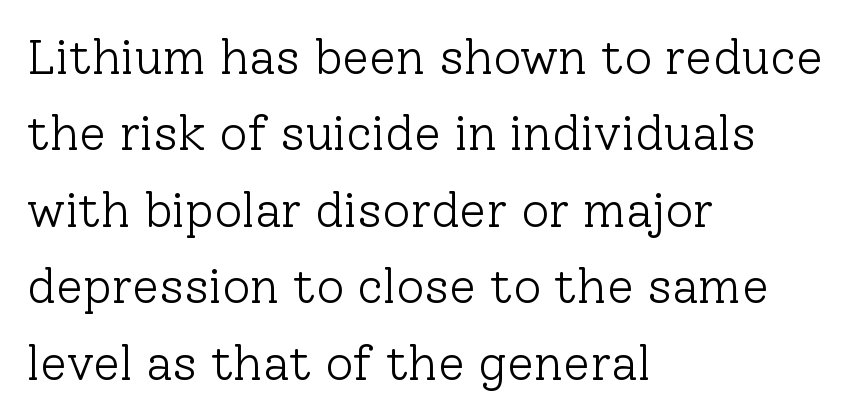
{"serif": "yes", "italic": "no", "bold": "no", "weight": "light", "width": "normal", "stroke_contrast": "low", "x_height": "medium", "monospaced": "no", "underline": "no", "align": "left", "line_spacing": "normal", "line_spacing_ratio": 1.56, "letter_spacing": "normal", "letter_spacing_em": 0.0, "glyph_px": 49}
